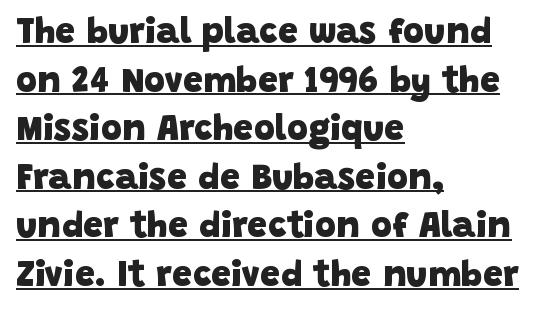
Q: Is the text bold? A: Yes.
Q: Is the typeface a serif or a sans-serif typeface? A: Sans-serif.
Q: Is the text underlined? A: Yes.
Q: How is the paragraph aligned? A: Left-aligned.
Q: Is the spacing between letters normal or unusually wide? A: Normal.
Q: Is the spacing between lines tight, normal or loose? A: Normal.
Q: Width (condensed, normal, or wide)? A: Normal.
Q: Stroke contrast? A: Low.
Q: x-height? A: Large.
Q: Monospaced? A: No.
